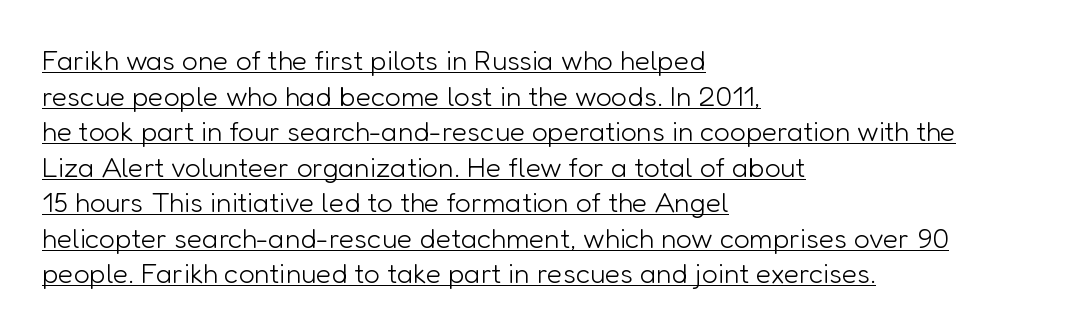
Q: Is the text bold? A: No.
Q: Is the text italic (slanted)? A: No, it is upright.
Q: Is the typeface a serif or a sans-serif typeface? A: Sans-serif.
Q: Is the text underlined? A: Yes.
Q: How is the paragraph aligned? A: Left-aligned.
Q: Is the spacing between letters normal or unusually wide? A: Normal.
Q: Is the spacing between lines tight, normal or loose? A: Normal.
Q: Width (condensed, normal, or wide)? A: Normal.
Q: Stroke contrast? A: Low.
Q: x-height? A: Medium.
Q: Monospaced? A: No.
